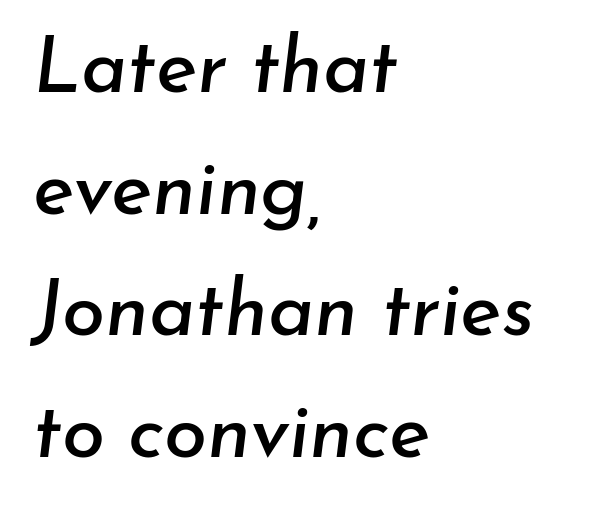
Q: Is the text italic (slanted)? A: Yes, it leans right by about 7 degrees.
Q: Is the text underlined? A: No.
Q: How is the paragraph aligned? A: Left-aligned.
Q: Is the spacing between letters normal or unusually wide? A: Normal.
Q: Is the spacing between lines tight, normal or loose? A: Normal.
Q: Width (condensed, normal, or wide)? A: Normal.
Q: Stroke contrast? A: Low.
Q: x-height? A: Small.
Q: Monospaced? A: No.
